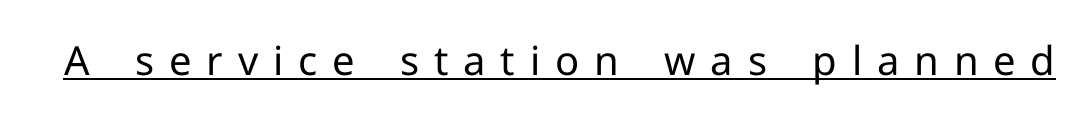
The characters are drawn with everyday or finer stroke widths. Notice how a bar underscores the lettering throughout. Someone cranked the tracking dial way up on this one. Think of a printed novel: that variable character pitch is what you see here. The typography opts for an upright posture over an oblique one. The designer went with a sans here, leaving each stem footless.
